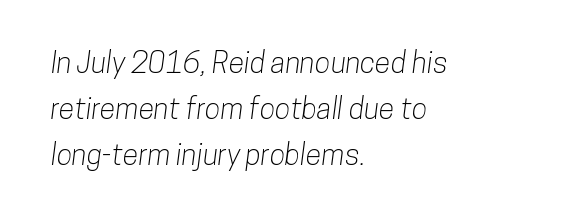
The image shows 29 px condensed sans-serif type; set left-aligned, normal line spacing (1.58x), normal letter spacing, not underlined; low stroke contrast and a medium x-height.
